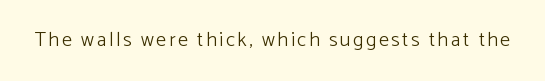
The image shows 20 px text type, upright; set not underlined.
